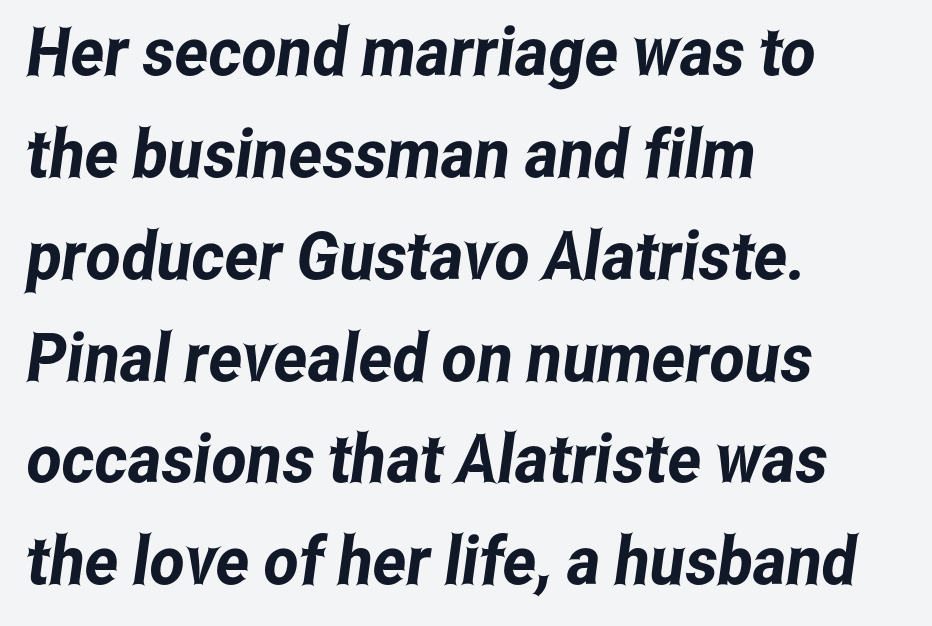
{"serif": "no", "width": "condensed", "stroke_contrast": "low", "x_height": "medium", "monospaced": "no", "underline": "no", "align": "left", "line_spacing": "normal", "line_spacing_ratio": 1.52, "letter_spacing": "normal", "letter_spacing_em": 0.0, "glyph_px": 67}
